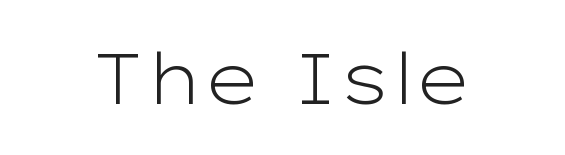
The font sits on the lighter half of the weight spectrum, regular included. The space directly below the letters is spotless. The axis of the letterforms is exactly vertical. Think of a printed novel: that variable character pitch is what you see here. How are the letters spaced? Ordinarily, with no added tracking. The type family on display is of the sans-serif kind.
